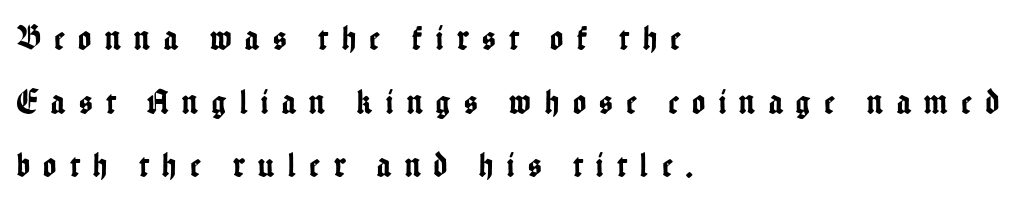
Q: Is the text italic (slanted)? A: No, it is upright.
Q: Is the typeface a serif or a sans-serif typeface? A: Sans-serif.
Q: Is the text underlined? A: No.
Q: How is the paragraph aligned? A: Left-aligned.
Q: Is the spacing between letters normal or unusually wide? A: Unusually wide.
Q: Width (condensed, normal, or wide)? A: Condensed.
Q: Stroke contrast? A: Low.
Q: x-height? A: Medium.
Q: Monospaced? A: No.
